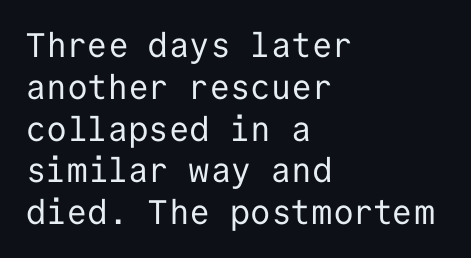
The image shows 34 px regular-weight sans-serif type, upright, monospaced; set left-aligned, line spacing 1.23x, normal letter spacing, not underlined; low stroke contrast and a medium x-height.
